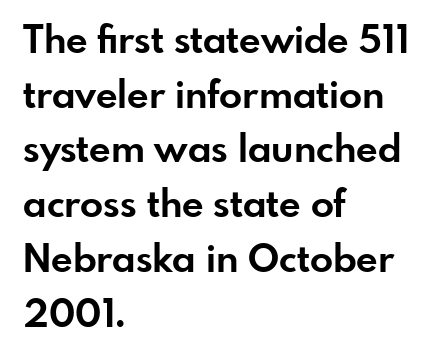
The image shows 38 px bold sans-serif type, upright; set left-aligned, normal line spacing (1.44x), normal letter spacing, not underlined; low stroke contrast and a small x-height.
